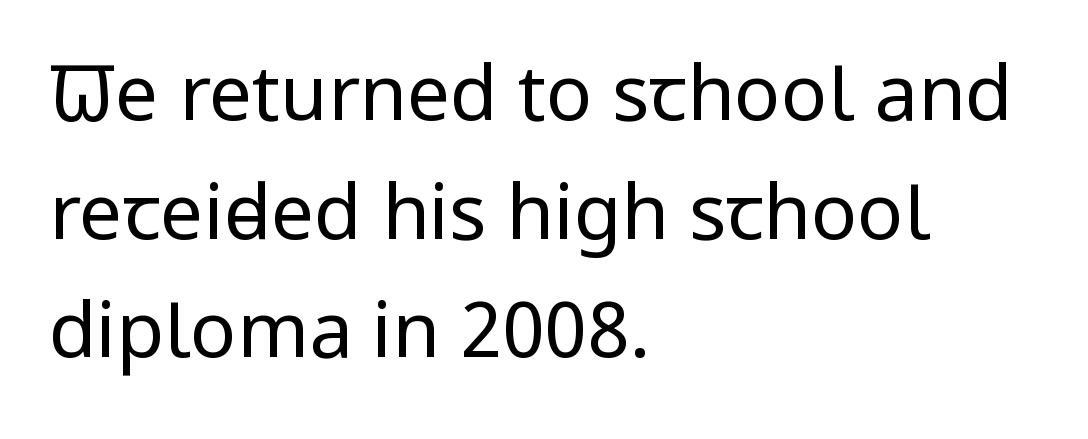
Heaviness? Minimal to ordinary, like unemphasized prose. Vertically, the passage feels balanced, rows spaced as you'd expect. Is this a fixed-width face? No — the glyphs have proportional, varying widths. Grotesque or geometric, the face here clearly has no serifs.
